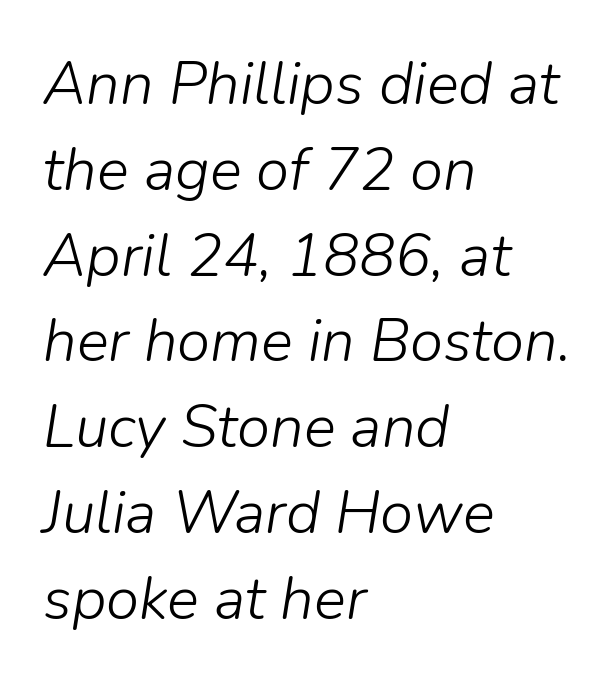
Q: Is the text bold? A: No.
Q: Is the text italic (slanted)? A: Yes, it leans right by about 9 degrees.
Q: Is the text underlined? A: No.
Q: How is the paragraph aligned? A: Left-aligned.
Q: Is the spacing between letters normal or unusually wide? A: Normal.
Q: Is the spacing between lines tight, normal or loose? A: Normal.
Q: Width (condensed, normal, or wide)? A: Normal.
Q: Stroke contrast? A: Low.
Q: x-height? A: Medium.
Q: Monospaced? A: No.
